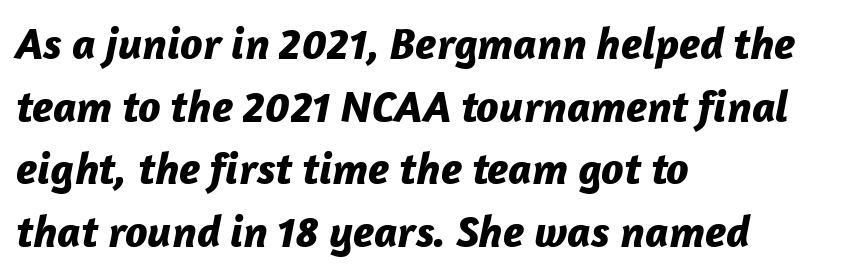
{"italic": "yes", "lean": "right", "slant_degrees": 12, "bold": "yes", "weight": "bold", "width": "normal", "stroke_contrast": "low", "x_height": "medium", "monospaced": "no", "underline": "no", "align": "left", "line_spacing": "normal", "line_spacing_ratio": 1.39, "letter_spacing": "normal", "letter_spacing_em": 0.0, "glyph_px": 45}
